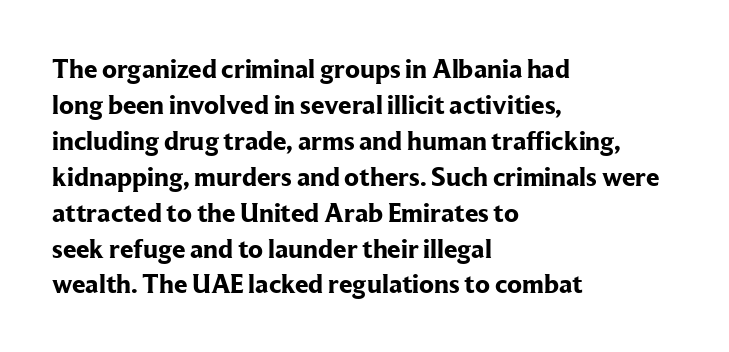
Is there much room between lines? A standard amount, neither cramped nor airy. This rendering features lettering with no underline. The typography opts for an upright posture over an oblique one. Standard letterfit; no display-style spreading of the glyphs. Line starts are locked; line ends wander. Heavy-handed strokes throughout: this text is bold.
